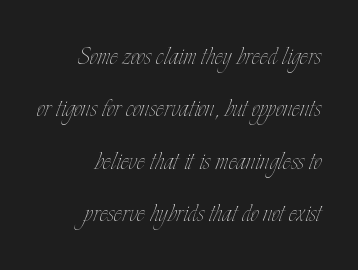
Q: Is the text bold? A: No.
Q: Is the text italic (slanted)? A: Yes.
Q: Is the text underlined? A: No.
Q: How is the paragraph aligned? A: Right-aligned.
Q: Is the spacing between letters normal or unusually wide? A: Normal.
Q: Is the spacing between lines tight, normal or loose? A: Normal.
Q: Width (condensed, normal, or wide)? A: Condensed.
Q: Stroke contrast? A: Low.
Q: x-height? A: Small.
Q: Monospaced? A: No.
